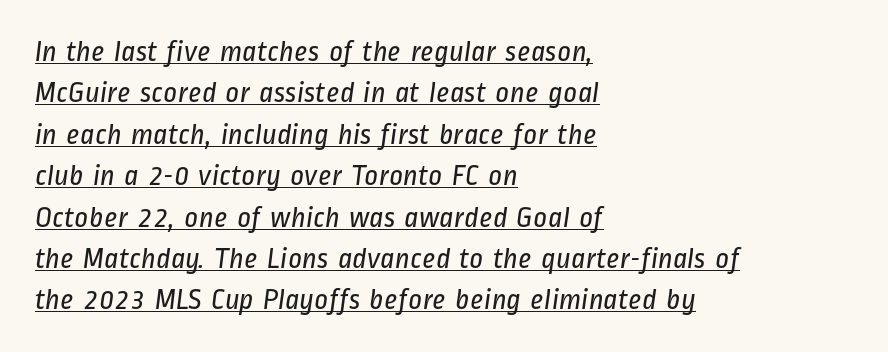
Reading down the block, your eye returns to a fixed left position each line. Standard letterfit; no display-style spreading of the glyphs. The typesetter has applied underlining to the passage shown. The face used here is a sans, in the tradition of grotesques and geometrics. These lines sit exactly where default settings would place them.
